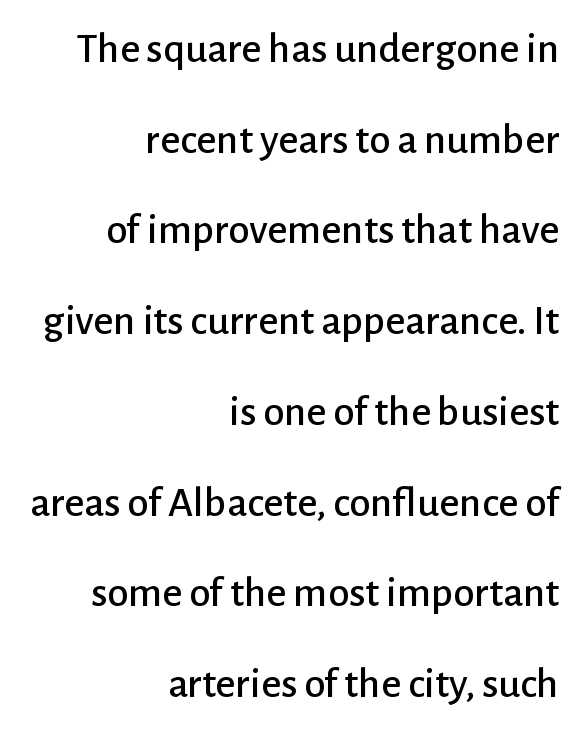
Type style note: lacks serifs. The letterforms sit shoulder to shoulder at normal distance. Short and long lines alike share a common ending point at right. What's the leading like? Stretched, with rows far apart. The type sits square on the baseline with zero lean.
